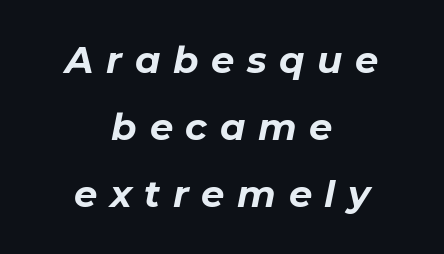
Q: Is the text bold? A: Yes.
Q: Is the text italic (slanted)? A: Yes, it leans right by about 11 degrees.
Q: Is the text underlined? A: No.
Q: How is the paragraph aligned? A: Centered.
Q: Is the spacing between letters normal or unusually wide? A: Unusually wide.
Q: Width (condensed, normal, or wide)? A: Normal.
Q: Stroke contrast? A: Low.
Q: x-height? A: Medium.
Q: Monospaced? A: No.
